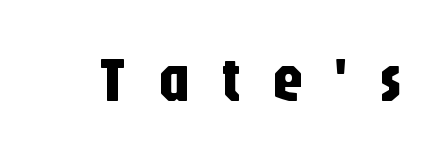
Q: Is the text italic (slanted)? A: No, it is upright.
Q: Is the typeface a serif or a sans-serif typeface? A: Sans-serif.
Q: Is the text underlined? A: No.
Q: Is the spacing between letters normal or unusually wide? A: Unusually wide.
Q: Width (condensed, normal, or wide)? A: Condensed.
Q: Stroke contrast? A: Low.
Q: x-height? A: Large.
Q: Monospaced? A: No.
